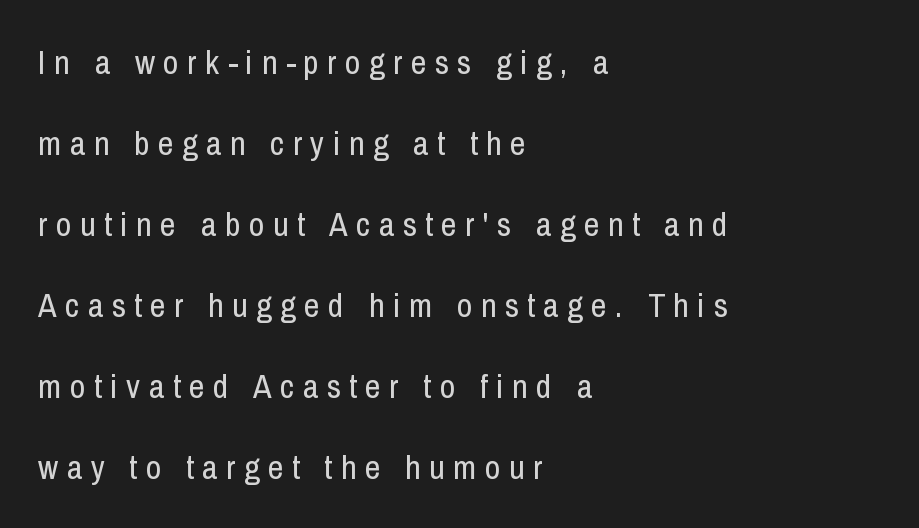
Q: Is the text bold? A: No.
Q: Is the text italic (slanted)? A: No, it is upright.
Q: Is the typeface a serif or a sans-serif typeface? A: Sans-serif.
Q: Is the text underlined? A: No.
Q: How is the paragraph aligned? A: Left-aligned.
Q: Is the spacing between letters normal or unusually wide? A: Unusually wide.
Q: Is the spacing between lines tight, normal or loose? A: Loose.
Q: Width (condensed, normal, or wide)? A: Condensed.
Q: Stroke contrast? A: Low.
Q: x-height? A: Medium.
Q: Monospaced? A: No.
